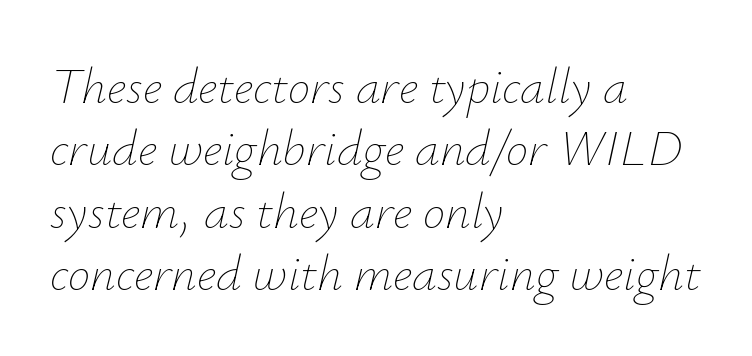
Q: Is the text bold? A: No.
Q: Is the text italic (slanted)? A: Yes, it leans right by about 12 degrees.
Q: Is the text underlined? A: No.
Q: How is the paragraph aligned? A: Left-aligned.
Q: Is the spacing between letters normal or unusually wide? A: Normal.
Q: Is the spacing between lines tight, normal or loose? A: Normal.
Q: Width (condensed, normal, or wide)? A: Normal.
Q: Stroke contrast? A: Low.
Q: x-height? A: Small.
Q: Monospaced? A: No.
